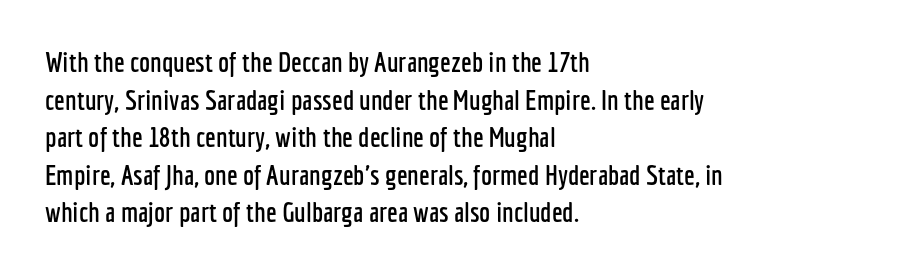
{"serif": "no", "italic": "no", "width": "condensed", "stroke_contrast": "low", "x_height": "medium", "monospaced": "no", "underline": "no", "align": "left", "line_spacing": "normal", "line_spacing_ratio": 1.34, "letter_spacing": "normal", "letter_spacing_em": 0.0, "glyph_px": 28}
